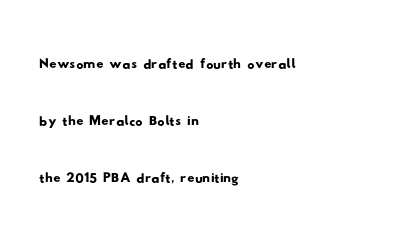
{"serif": "no", "width": "wide", "stroke_contrast": "low", "x_height": "small", "monospaced": "no", "underline": "no", "align": "left", "line_spacing": "normal", "line_spacing_ratio": 1.59, "letter_spacing": "normal", "letter_spacing_em": 0.0, "glyph_px": 36}
